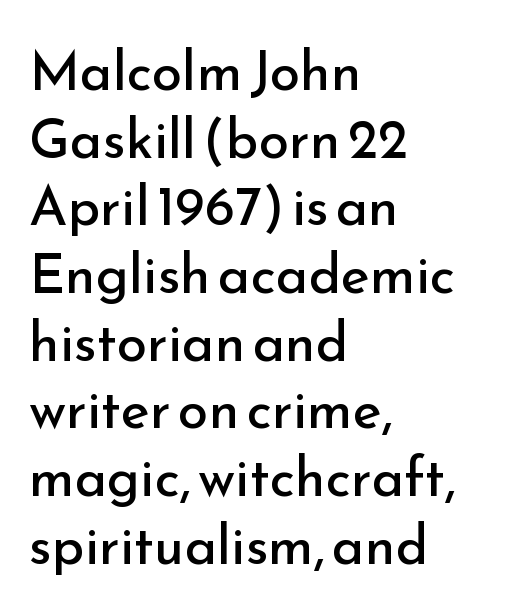
Stroke mass is kept to a normal reading level or below. Nope, not italic — everything's standing straight. This sample has the flowing, uneven cadence of proportional lettering. The passage shown is not underscored anywhere.
